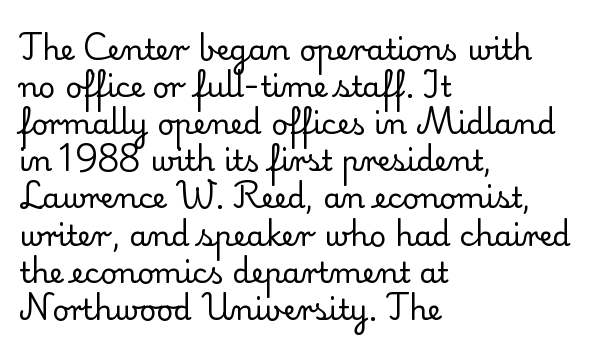
{"serif": "yes", "italic": "no", "bold": "no", "weight": "regular", "width": "normal", "stroke_contrast": "low", "x_height": "small", "monospaced": "no", "underline": "no", "align": "left", "line_spacing": "normal", "line_spacing_ratio": 1.28, "letter_spacing": "normal", "letter_spacing_em": 0.0, "glyph_px": 29}
